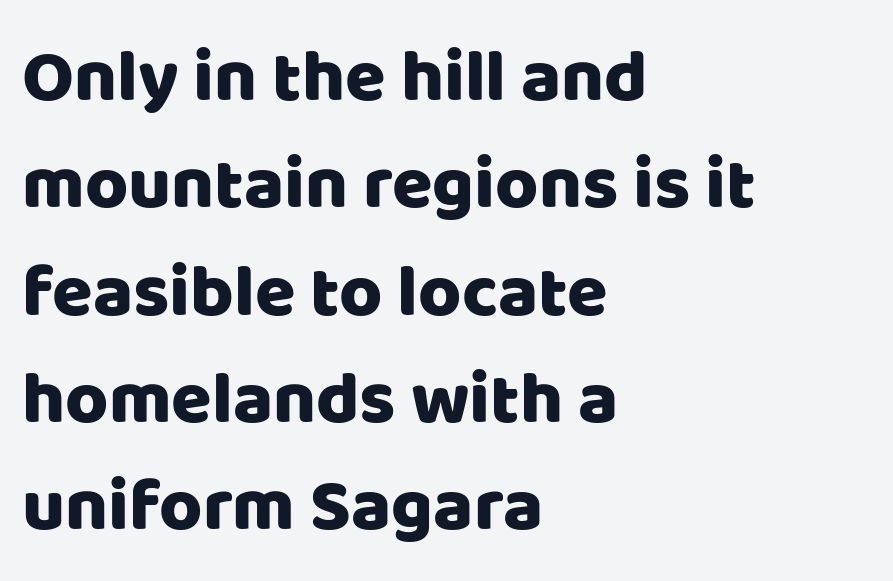
{"serif": "no", "italic": "no", "width": "normal", "stroke_contrast": "low", "x_height": "large", "monospaced": "no", "underline": "no", "align": "left", "line_spacing": "normal", "line_spacing_ratio": 1.45, "letter_spacing": "normal", "letter_spacing_em": 0.0, "glyph_px": 74}
